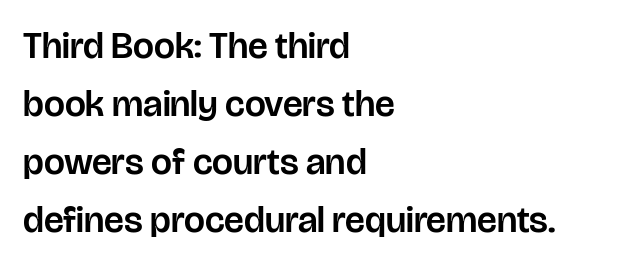
Q: Is the text italic (slanted)? A: No, it is upright.
Q: Is the typeface a serif or a sans-serif typeface? A: Sans-serif.
Q: Is the text underlined? A: No.
Q: How is the paragraph aligned? A: Left-aligned.
Q: Is the spacing between letters normal or unusually wide? A: Normal.
Q: Is the spacing between lines tight, normal or loose? A: Normal.
Q: Width (condensed, normal, or wide)? A: Normal.
Q: Stroke contrast? A: Low.
Q: x-height? A: Large.
Q: Monospaced? A: No.
